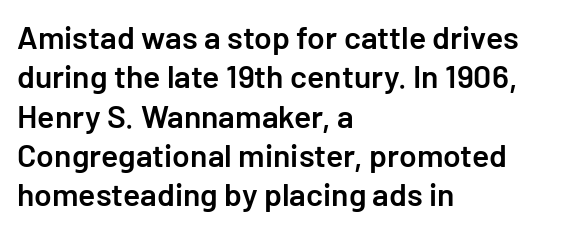
Characters follow at the spacing the type designer built in. Set as a demibold, roughly 600 on the weight scale. A student would call this left alignment; a typographer would say flush left, rag right. Every character sits straight up, as roman type does. The type family on display is of the sans-serif kind. Letters rest on an invisible, unmarked baseline.
